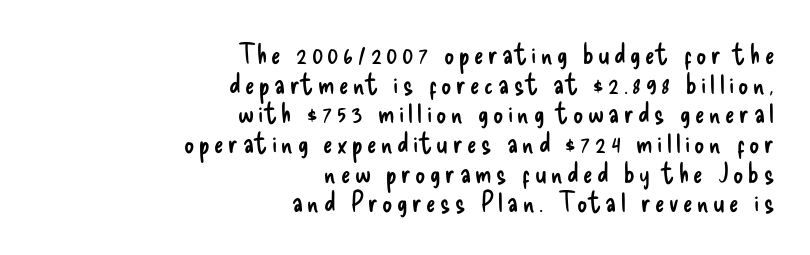
The image shows 28 px regular-weight, condensed sans-serif type, upright; set right-aligned, tight line spacing (1.06x), not underlined; low stroke contrast and a small x-height.
